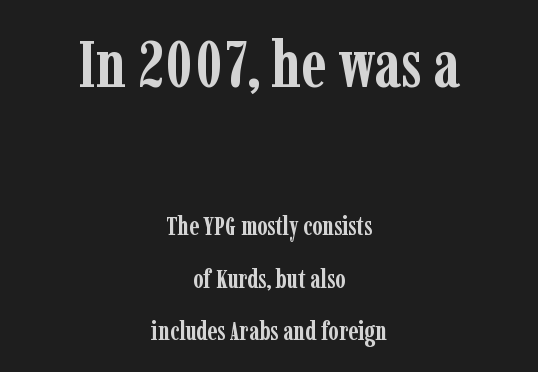
Is the block centered? Yes — each line is placed symmetrically about the middle. The specimen omits any rule beneath the text block's lines. The passage shown is typeset with a serif family. Compared with typical body copy, the letter spacing here is the same.
